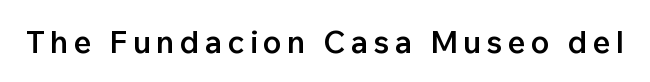
Q: Is the text bold? A: Semi-bold.
Q: Is the text italic (slanted)? A: No, it is upright.
Q: Is the typeface a serif or a sans-serif typeface? A: Sans-serif.
Q: Is the text underlined? A: No.
Q: Width (condensed, normal, or wide)? A: Normal.
Q: Stroke contrast? A: Low.
Q: x-height? A: Medium.
Q: Monospaced? A: No.
